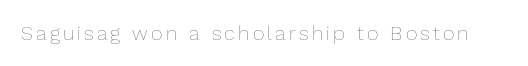
The type sits square on the baseline with zero lean. The strip under each line holds only bare page. Is the stroke heavy? The answer is a plain regular-or-lighter.
